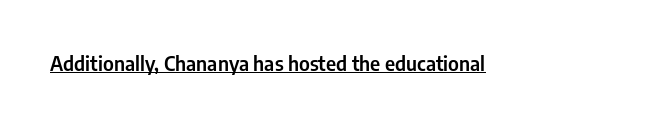
The letters stand upright; this is a roman face. Tracking here is standard; glyphs follow each other at the usual distance. Descenders here cross a horizontal rule under the line.
